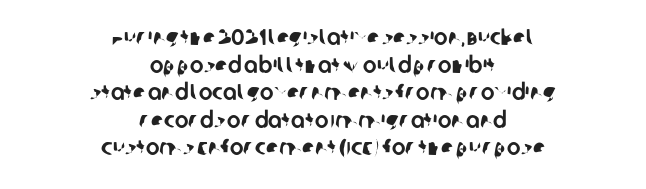
Q: Is the text underlined? A: No.
Q: How is the paragraph aligned? A: Centered.
Q: Is the spacing between letters normal or unusually wide? A: Normal.
